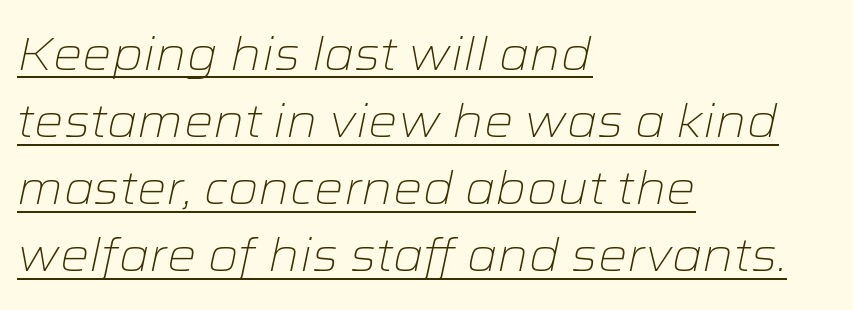
{"italic": "yes", "lean": "right", "slant_degrees": 12, "bold": "no", "weight": "light", "width": "wide", "stroke_contrast": "low", "x_height": "medium", "monospaced": "no", "underline": "yes", "align": "left", "line_spacing": "normal", "line_spacing_ratio": 1.46, "letter_spacing": "normal", "letter_spacing_em": 0.0, "glyph_px": 46}
